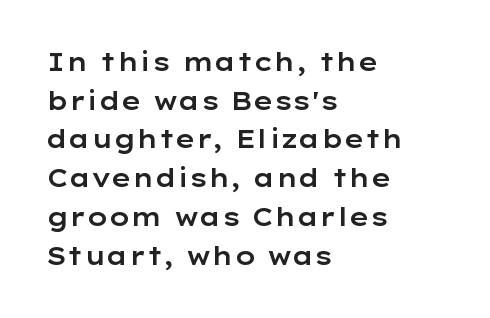
Q: Is the text italic (slanted)? A: No, it is upright.
Q: Is the text underlined? A: No.
Q: How is the paragraph aligned? A: Left-aligned.
Q: Is the spacing between letters normal or unusually wide? A: Normal.
Q: Is the spacing between lines tight, normal or loose? A: Normal.
